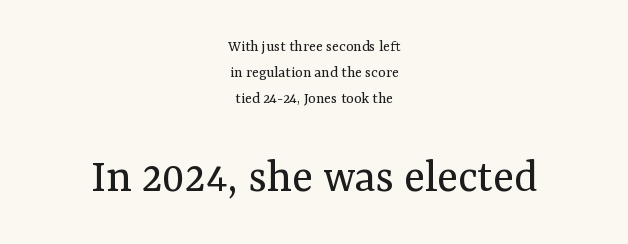
{"serif": "yes", "italic": "no", "bold": "no", "weight": "regular", "width": "normal", "stroke_contrast": "medium", "x_height": "medium", "monospaced": "no", "underline": "no", "align": "center", "line_spacing": "normal", "line_spacing_ratio": 1.63, "letter_spacing": "normal", "letter_spacing_em": 0.0, "larger_block": "second", "size_ratio": 3.0, "glyph_px": 48}
